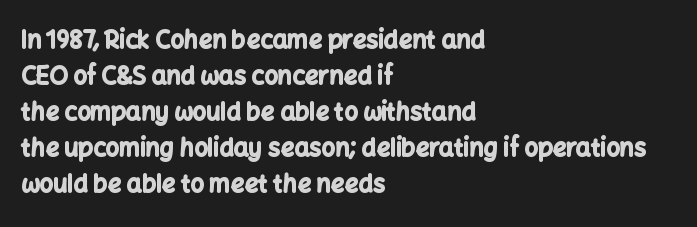
The image shows 24 px bold type, upright; set left-aligned, normal line spacing (1.5x), normal letter spacing, not underlined.
